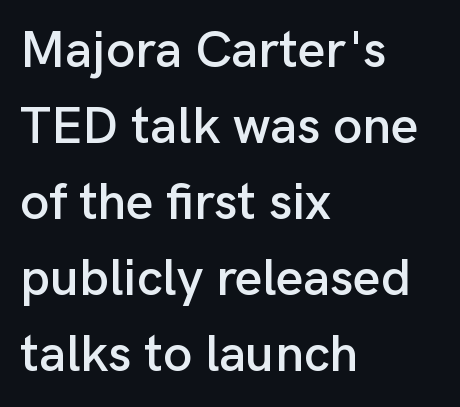
The passage shown is typed in a proportional face where columns would drift. There is no visible air inserted between adjacent glyphs. The foot of each line stays bare and open. Does the lettering tilt? It doesn't — this is upright. Check where the strokes stop: nothing finishes them off — pure sans. Casual observation: everything's shoved over to the left.
